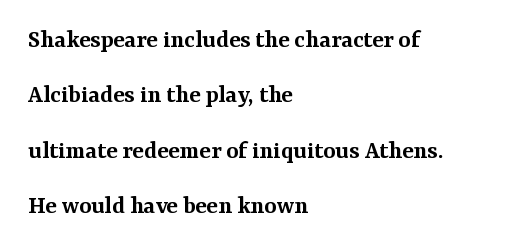
The image shows 26 px text type, upright; set left-aligned, loose line spacing (2.13x), normal letter spacing, not underlined.
